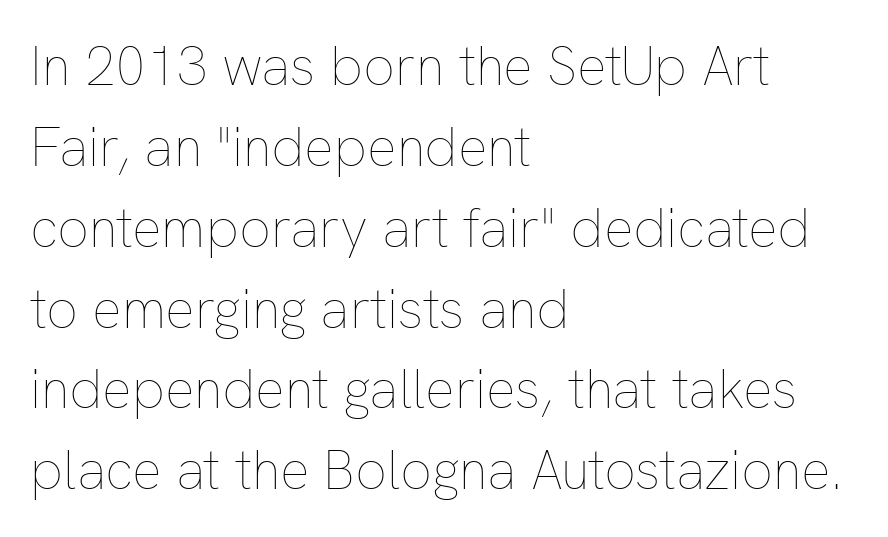
The image shows 55 px thin type, upright; set left-aligned, normal line spacing (1.47x), normal letter spacing, not underlined; low stroke contrast and a medium x-height.
